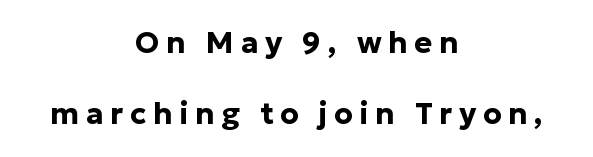
The passage shown is typed in a proportional face where columns would drift. Notice how the stems are strictly vertical — no italics here. A typesetter would call this heavily tracked-out type. The glyphs in this specimen are sans serif. The passage shown stacks its lines with a broad gap. This rendering features lettering with no underline.
